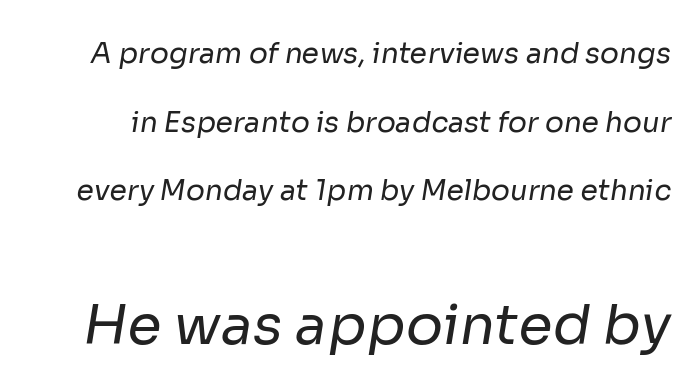
{"serif": "no", "bold": "no", "weight": "regular", "width": "normal", "stroke_contrast": "low", "x_height": "medium", "monospaced": "no", "underline": "no", "line_spacing": "loose", "line_spacing_ratio": 2.45, "letter_spacing": "normal", "letter_spacing_em": 0.0, "larger_block": "second", "size_ratio": 1.96, "glyph_px": 55}
